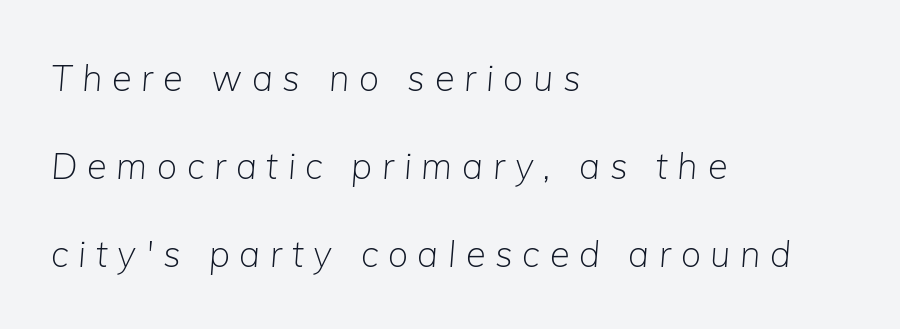
{"italic": "yes", "lean": "right", "slant_degrees": 5, "bold": "no", "weight": "light", "width": "normal", "stroke_contrast": "low", "x_height": "medium", "monospaced": "no", "underline": "no", "align": "left", "line_spacing": "loose", "line_spacing_ratio": 2.45, "letter_spacing": "wide", "letter_spacing_em": 0.27, "glyph_px": 36}
